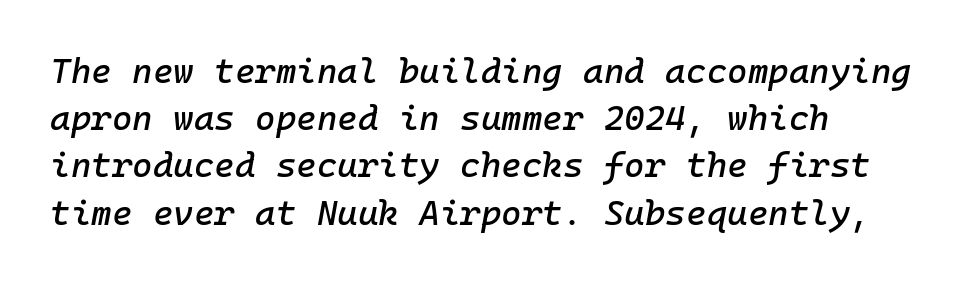
The image shows 35 px text type, italic (leaning right); set left-aligned, normal line spacing (1.35x), normal letter spacing, not underlined; low stroke contrast and a medium x-height.
